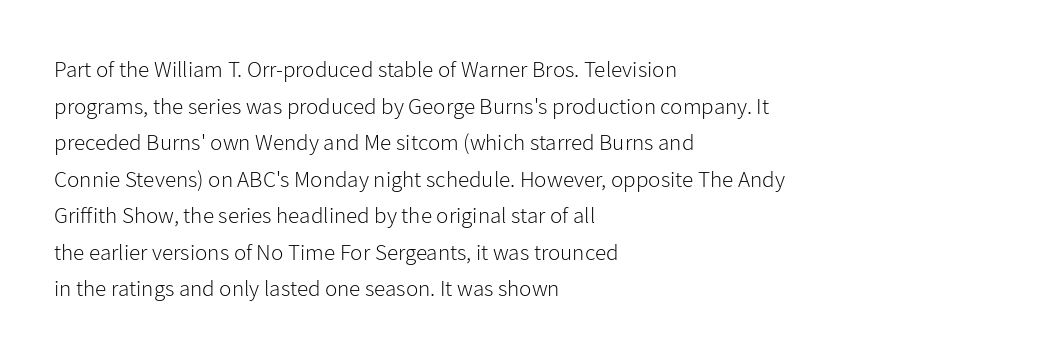
The image shows 23 px text type, upright; set left-aligned, normal line spacing (1.59x), normal letter spacing, not underlined.
